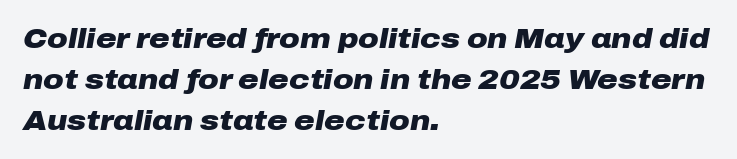
The image shows 28 px heavy, wide type, italic (leaning right); set left-aligned, normal line spacing (1.46x), normal letter spacing, not underlined; low stroke contrast and a medium x-height.
